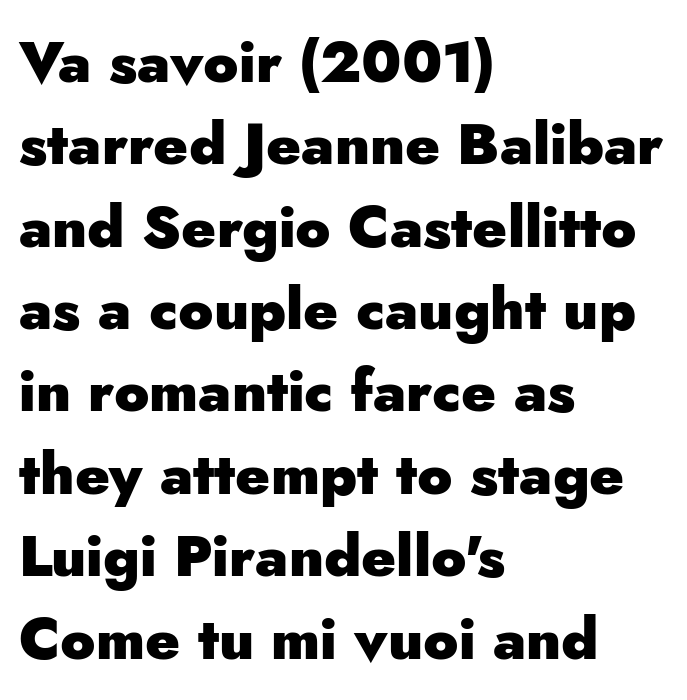
Horizontal bands of white between lines are of average thickness. Underlining? Definitely not there. These lines are rendered in a variable-pitch font. Tracking value appears to be zero — textbook default spacing. Does the lettering tilt? It doesn't — this is upright.
